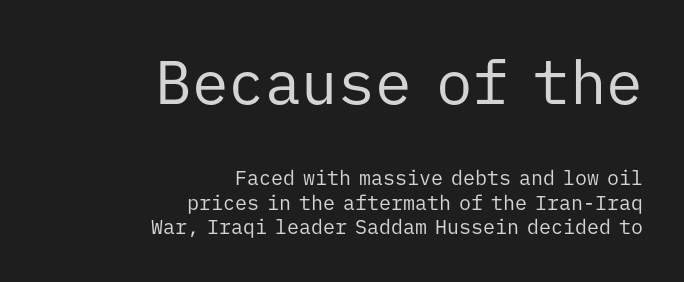
Vertical strokes here are truly vertical. The earlier block is typeset at a bigger size than the later block. This sample has the even, mechanical cadence of fixed-width lettering. You can tell from the bare stems that sans-serif type was used. Teacher's note: observe the even right margin — that is flush-right alignment. Nobody touched the tracking dial on this one.
